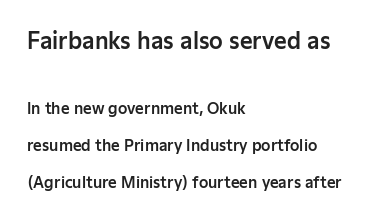
Q: Is the text italic (slanted)? A: No, it is upright.
Q: Is the text underlined? A: No.
Q: How is the paragraph aligned? A: Left-aligned.
Q: Is the spacing between letters normal or unusually wide? A: Normal.
Q: Is the spacing between lines tight, normal or loose? A: Loose.
Q: Which block of text is set in a larger size, the first (top) or the second (bottom)? A: The first (top) one.
